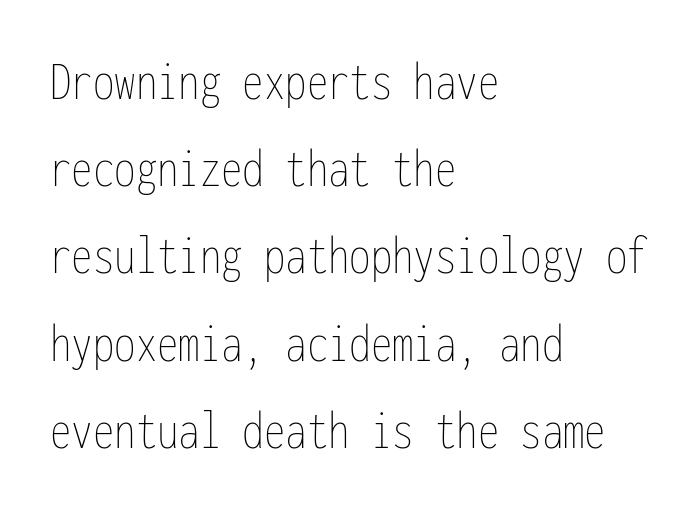
Q: Is the text bold? A: No.
Q: Is the text italic (slanted)? A: No, it is upright.
Q: Is the text underlined? A: No.
Q: How is the paragraph aligned? A: Left-aligned.
Q: Is the spacing between letters normal or unusually wide? A: Normal.
Q: Is the spacing between lines tight, normal or loose? A: Normal.
Q: Width (condensed, normal, or wide)? A: Condensed.
Q: Stroke contrast? A: Low.
Q: x-height? A: Medium.
Q: Monospaced? A: Yes.
